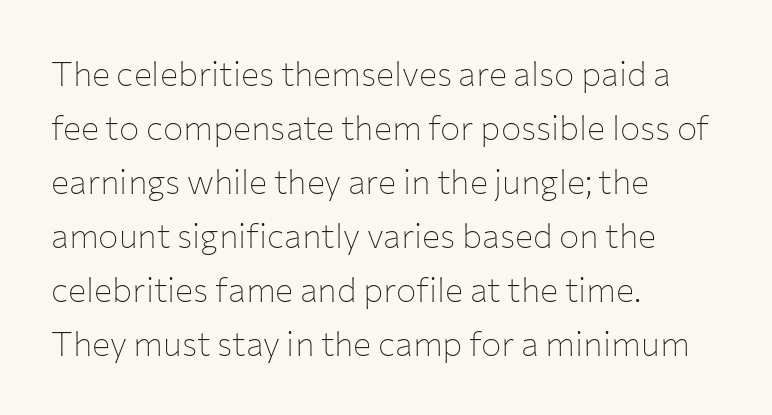
{"serif": "no", "italic": "no", "bold": "no", "weight": "thin", "width": "normal", "stroke_contrast": "low", "x_height": "medium", "monospaced": "no", "underline": "no", "align": "left", "line_spacing": "normal", "line_spacing_ratio": 1.59, "letter_spacing": "normal", "letter_spacing_em": 0.0, "glyph_px": 34}
